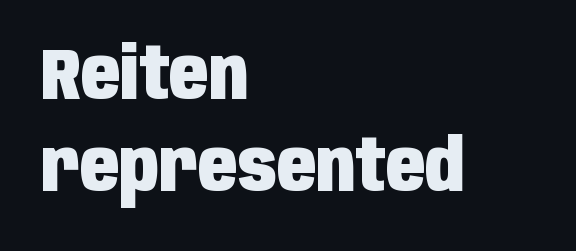
The image shows 72 px heavy, condensed sans-serif type, upright; set left-aligned, normal line spacing (1.28x), normal letter spacing, not underlined; low stroke contrast and a large x-height.
